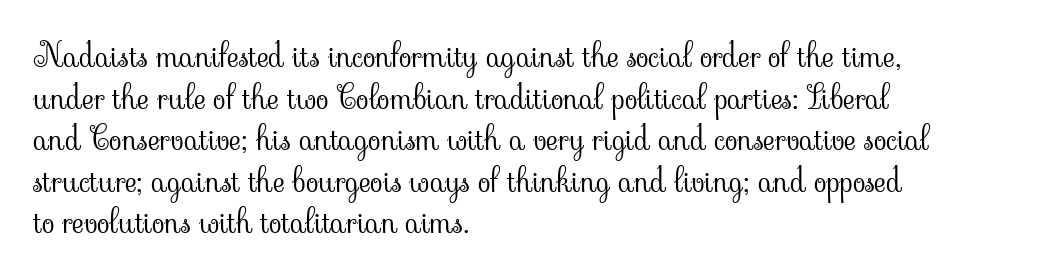
{"serif": "yes", "italic": "no", "bold": "no", "weight": "light", "width": "normal", "stroke_contrast": "low", "x_height": "small", "monospaced": "no", "underline": "no", "align": "left", "line_spacing": "normal", "line_spacing_ratio": 1.26, "letter_spacing": "normal", "letter_spacing_em": 0.0, "glyph_px": 33}
